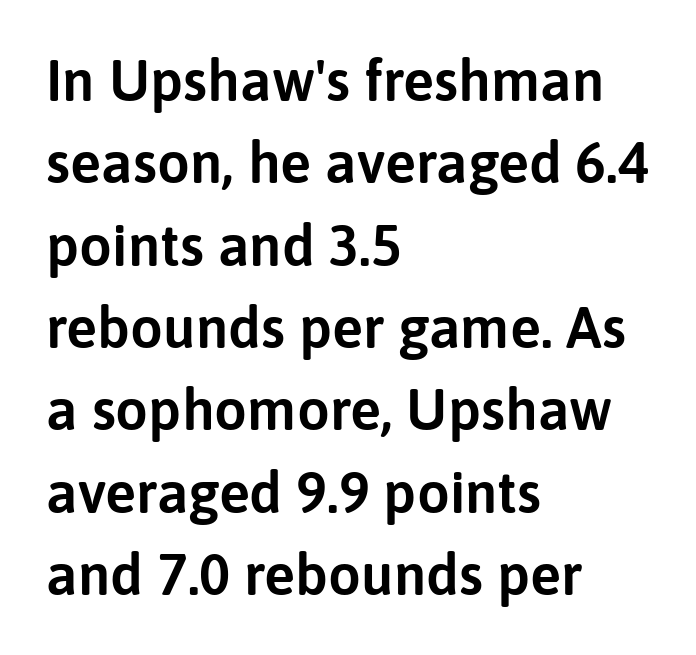
The typeface chosen for these lines omits serifs. You could not count columns in this text — the font is proportionally spaced. Lines of text with bare space underneath. The horizontal fit of the characters is conventional and even. Ascenders rise straight up at ninety degrees. Regular leading.
